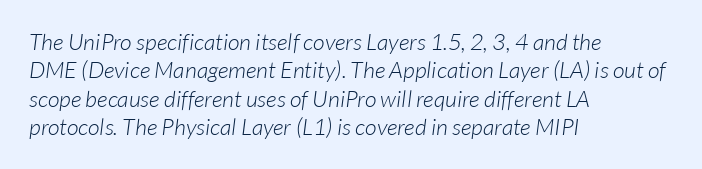
The image shows 23 px text type; set left-aligned, line spacing 1.23x, normal letter spacing, not underlined.
